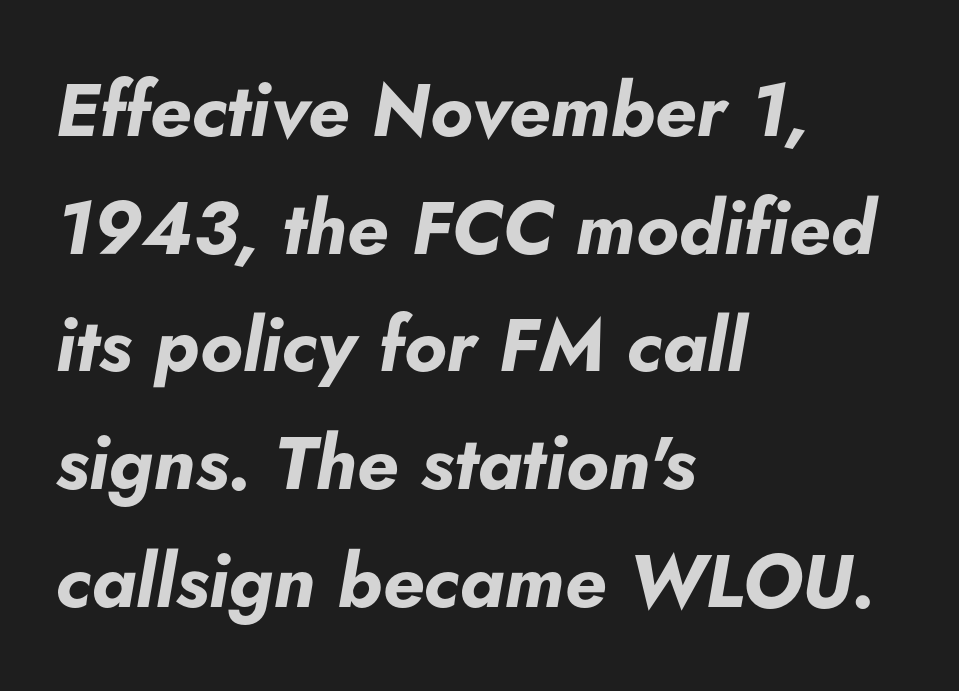
The image shows 75 px bold type, italic (leaning right); set left-aligned, normal line spacing (1.57x), normal letter spacing, not underlined; low stroke contrast and a small x-height.
